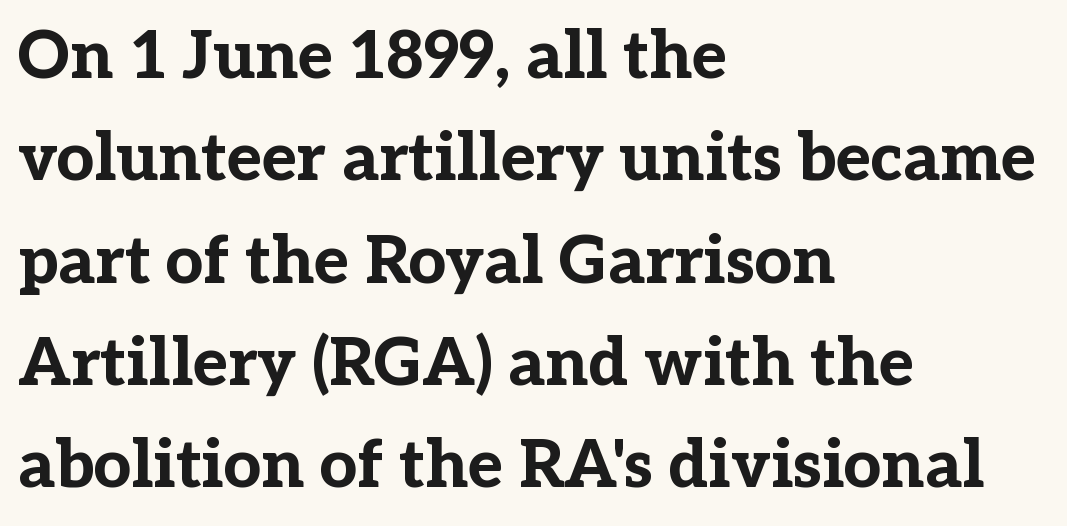
Spacing verdict: proportional, widths tailored to each character. Each word holds together tightly as a unit, with standard inter-letter gaps. Stroke thickness is high; the sample reads as a true bold. This sample keeps an unexceptional amount of space between lines. You can tell from the footed stems that serif type was used.
